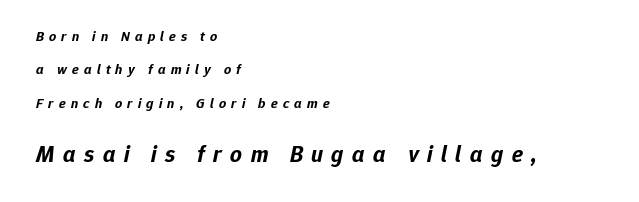
The image shows 23 px bold type, italic (leaning right); set left-aligned, loose line spacing (2.38x), unusually wide letter spacing (+0.37 em), not underlined; the second (bottom) block is 1.64x larger.
